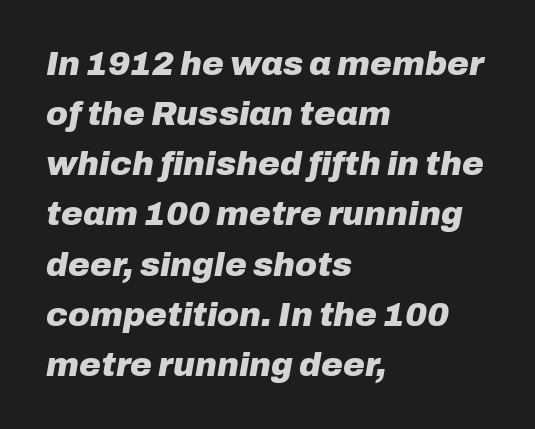
Do the characters align in a grid? No, the font is proportional. Vertical spacing — default. These lines stack with their left ends in a neat column. Nobody touched the tracking dial on this one. Heavy-handed strokes throughout: this text is bold. Quick note: underline off.
